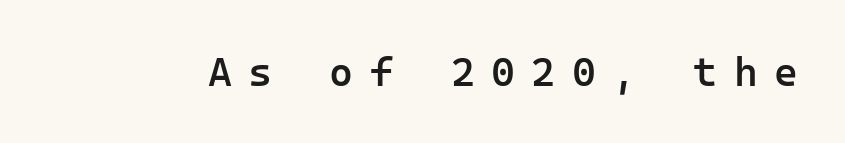
Q: Is the text bold? A: Semi-bold.
Q: Is the text italic (slanted)? A: No, it is upright.
Q: Is the typeface a serif or a sans-serif typeface? A: Sans-serif.
Q: Is the text underlined? A: No.
Q: Is the spacing between letters normal or unusually wide? A: Unusually wide.
Q: Width (condensed, normal, or wide)? A: Normal.
Q: Stroke contrast? A: Low.
Q: x-height? A: Medium.
Q: Monospaced? A: Yes.
